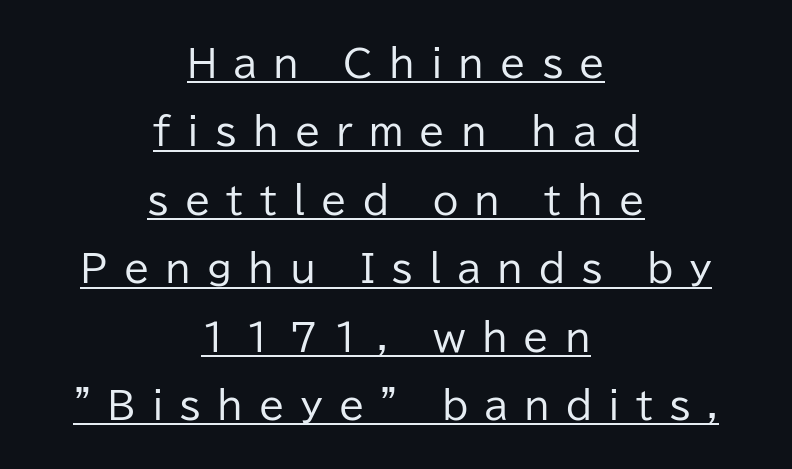
{"serif": "no", "italic": "no", "bold": "no", "weight": "regular", "width": "normal", "stroke_contrast": "low", "x_height": "medium", "monospaced": "no", "underline": "yes", "align": "center", "line_spacing_ratio": 1.85, "letter_spacing": "wide", "letter_spacing_em": 0.43, "glyph_px": 37}
